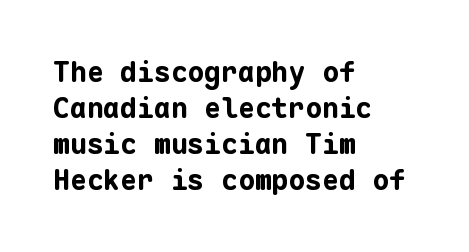
Q: Is the text bold? A: Yes.
Q: Is the text italic (slanted)? A: No, it is upright.
Q: Is the typeface a serif or a sans-serif typeface? A: Sans-serif.
Q: Is the text underlined? A: No.
Q: How is the paragraph aligned? A: Left-aligned.
Q: Is the spacing between letters normal or unusually wide? A: Normal.
Q: Is the spacing between lines tight, normal or loose? A: Normal.
Q: Width (condensed, normal, or wide)? A: Normal.
Q: Stroke contrast? A: Low.
Q: x-height? A: Medium.
Q: Monospaced? A: Yes.
